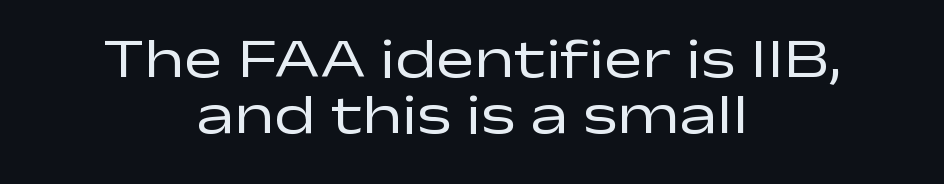
The image shows 57 px regular-weight, wide sans-serif type, upright; set centered, tight line spacing (0.98x), normal letter spacing, not underlined; low stroke contrast and a medium x-height.
